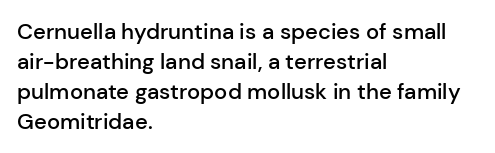
{"italic": "no", "bold": "semi", "underline": "no", "align": "left", "line_spacing": "normal", "line_spacing_ratio": 1.36, "letter_spacing": "normal", "letter_spacing_em": 0.0, "glyph_px": 22}
